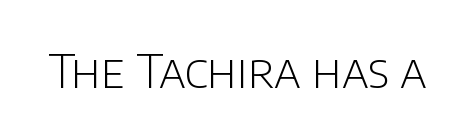
Q: Is the text bold? A: No.
Q: Is the text italic (slanted)? A: No, it is upright.
Q: Is the typeface a serif or a sans-serif typeface? A: Sans-serif.
Q: Is the text underlined? A: No.
Q: Is the spacing between letters normal or unusually wide? A: Normal.
Q: Width (condensed, normal, or wide)? A: Normal.
Q: Stroke contrast? A: Low.
Q: x-height? A: Large.
Q: Monospaced? A: No.
